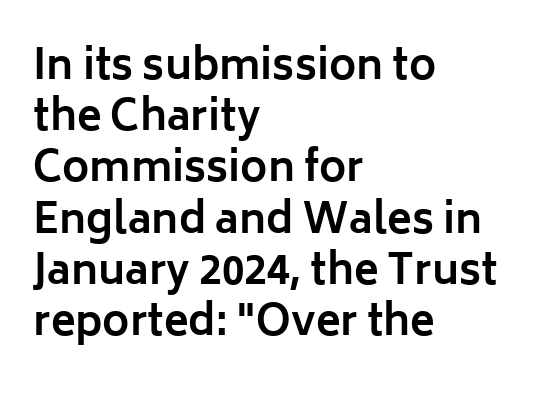
Each letter's strokes conclude bluntly, with no projecting serifs. Do the letters lean? They stand straight. Weight check: bold — yes, fully. Line starts are locked; line ends wander. The type is set solid horizontally, with unmodified tracking.
